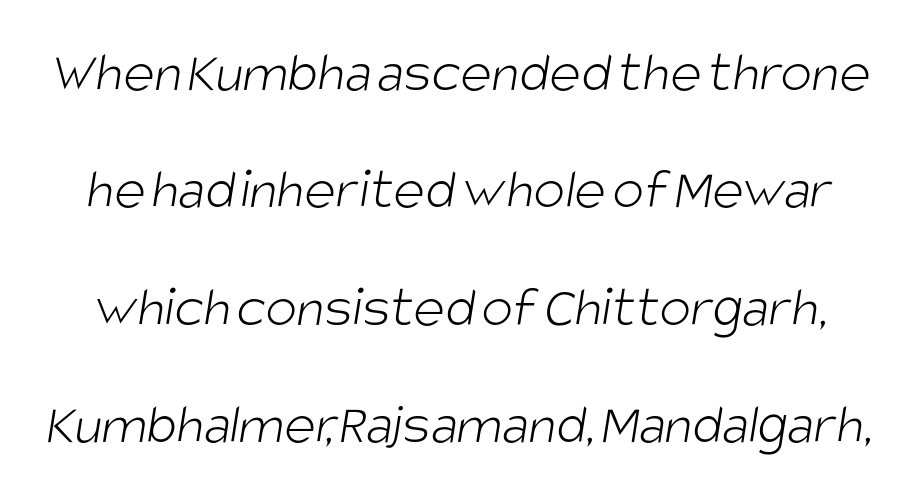
Q: Is the text bold? A: No.
Q: Is the typeface a serif or a sans-serif typeface? A: Sans-serif.
Q: Is the text underlined? A: No.
Q: Is the spacing between letters normal or unusually wide? A: Normal.
Q: Is the spacing between lines tight, normal or loose? A: Loose.
Q: Width (condensed, normal, or wide)? A: Condensed.
Q: Stroke contrast? A: Low.
Q: x-height? A: Large.
Q: Monospaced? A: No.
